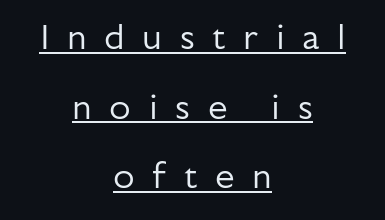
Widely set lines give the paragraph a tall, airy silhouette. Do the characters align in a grid? No, the font is proportional. Neither beginnings nor endings align; midpoints do. The strokes carry an ordinary text weight at most. Italic: no, the glyphs are upright roman.
